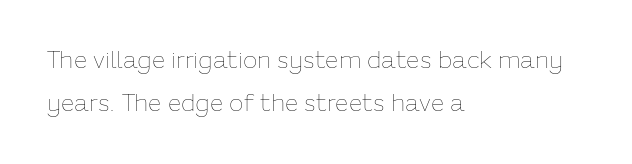
Teacher's note: observe the even left margin — that is flush-left alignment. These lines keep a tight, regular rhythm from letter to letter. Bare-footed words on every line. No chunkiness to these letters — they're not bold.
